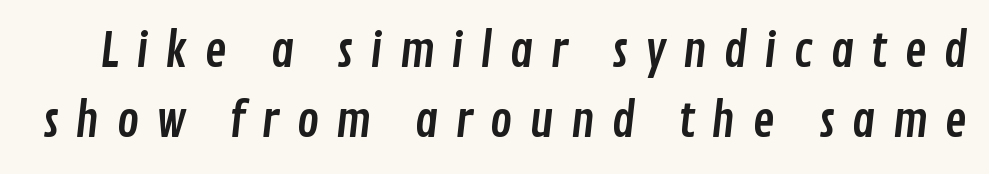
Font category for this specimen: sans-serif. Interline gaps are of average width in this sample. Caption: expanded tracking, letters set apart. Note the varied advance widths — an 'i' is clearly narrower than an 'm'. The strip under each line holds only bare page.
